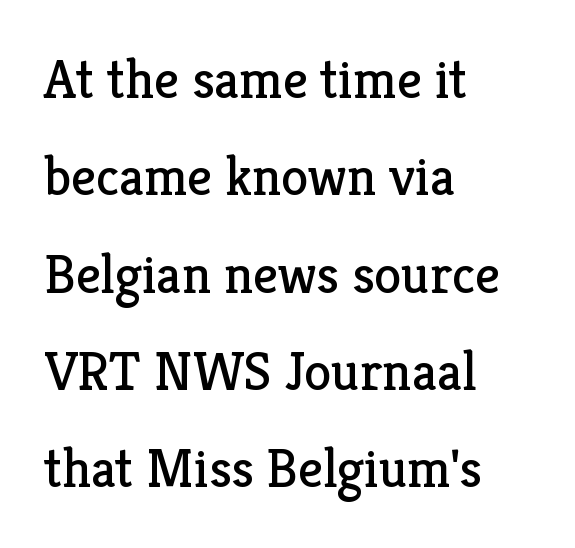
The image shows 55 px regular-weight serif type, upright; set left-aligned, line spacing 1.77x, normal letter spacing, not underlined; low stroke contrast and a medium x-height.
